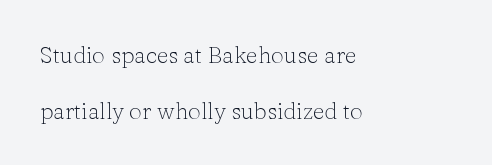
The strokes carry an ordinary text weight at most. Is there any slant? The stems are plumb. Does the leading feel generous? Absolutely, it's lavish. Here the glyphs are tracked normally, forming tight word shapes. The area under the type is left untouched.
